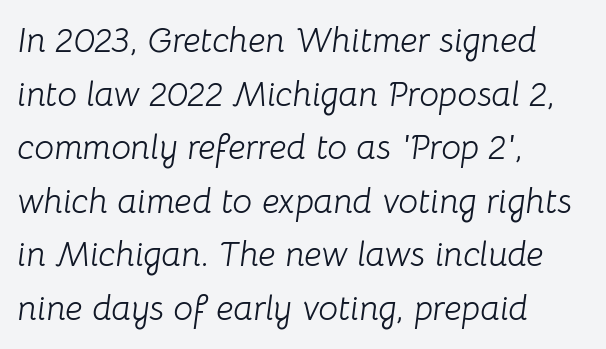
Regular leading. An italicized treatment has been applied to the whole sample. Letters rest on an invisible, unmarked baseline. This is not heavy type; no bold has been used.
